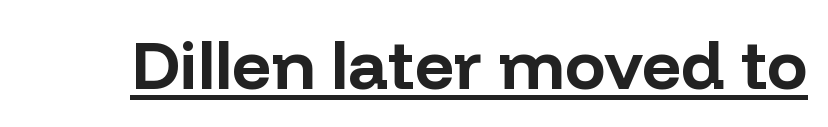
Q: Is the text bold? A: Yes.
Q: Is the text italic (slanted)? A: No, it is upright.
Q: Is the typeface a serif or a sans-serif typeface? A: Sans-serif.
Q: Is the text underlined? A: Yes.
Q: Is the spacing between letters normal or unusually wide? A: Normal.
Q: Width (condensed, normal, or wide)? A: Normal.
Q: Stroke contrast? A: Low.
Q: x-height? A: Medium.
Q: Monospaced? A: No.
